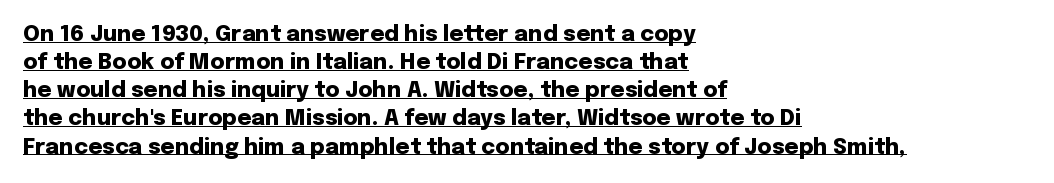
{"italic": "no", "bold": "yes", "underline": "yes", "align": "left", "line_spacing": "normal", "line_spacing_ratio": 1.28, "letter_spacing": "normal", "letter_spacing_em": 0.0, "glyph_px": 22}
